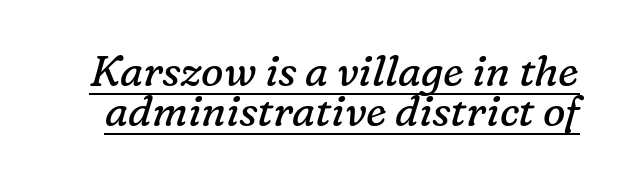
Q: Is the text bold? A: No.
Q: Is the text italic (slanted)? A: Yes, it leans right by about 16 degrees.
Q: Is the typeface a serif or a sans-serif typeface? A: Serif.
Q: Is the text underlined? A: Yes.
Q: Is the spacing between letters normal or unusually wide? A: Normal.
Q: Is the spacing between lines tight, normal or loose? A: Tight.
Q: Width (condensed, normal, or wide)? A: Normal.
Q: Stroke contrast? A: Low.
Q: x-height? A: Medium.
Q: Monospaced? A: No.
